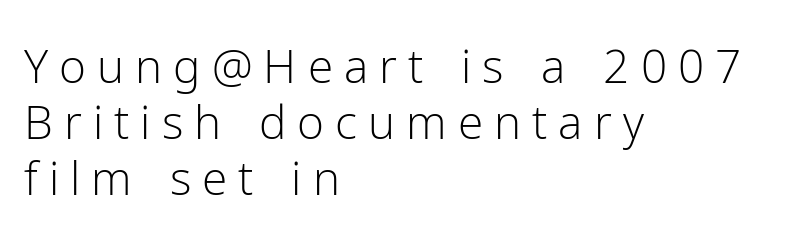
The image shows 46 px light sans-serif type, upright; set left-aligned, line spacing 1.22x, unusually wide letter spacing (+0.24 em), not underlined; low stroke contrast and a medium x-height.
